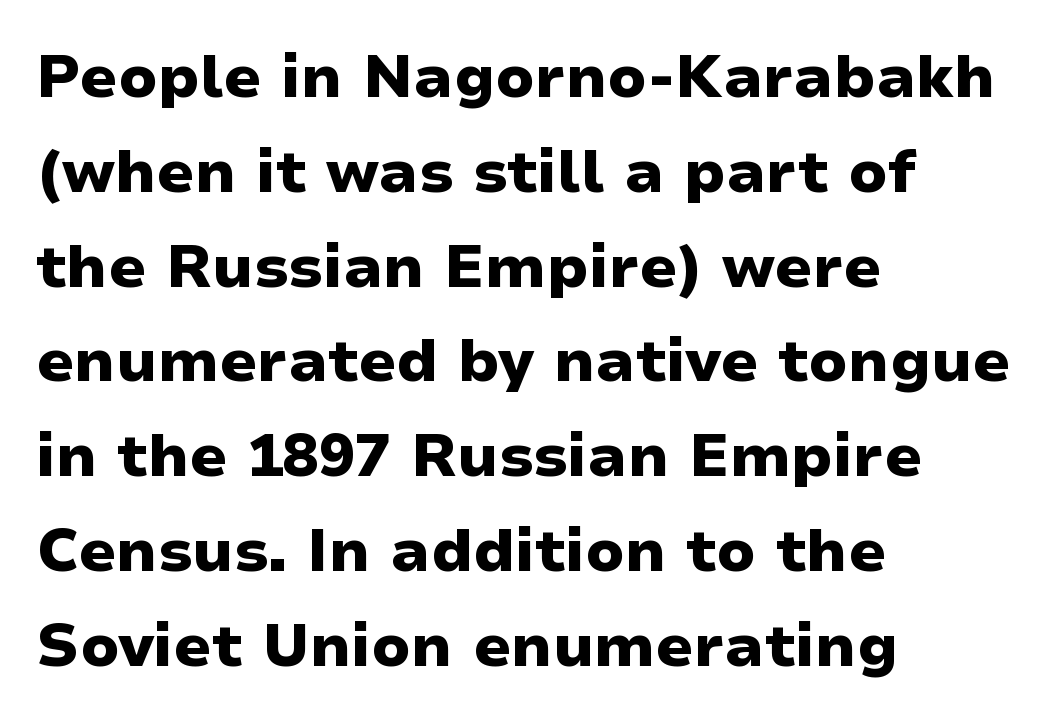
Evenly set lines give the paragraph a standard silhouette. The lines in this sample share a left origin and differ only in where they stop. You could call the tracking neutral — neither tight nor loose. Stroke terminals: plain, sans-serif.
